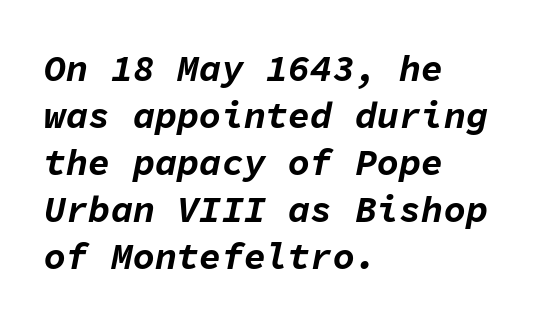
Q: Is the text bold? A: Yes.
Q: Is the text italic (slanted)? A: Yes, it leans right by about 11 degrees.
Q: Is the text underlined? A: No.
Q: How is the paragraph aligned? A: Left-aligned.
Q: Is the spacing between letters normal or unusually wide? A: Normal.
Q: Is the spacing between lines tight, normal or loose? A: Normal.
Q: Width (condensed, normal, or wide)? A: Normal.
Q: Stroke contrast? A: Low.
Q: x-height? A: Medium.
Q: Monospaced? A: Yes.
